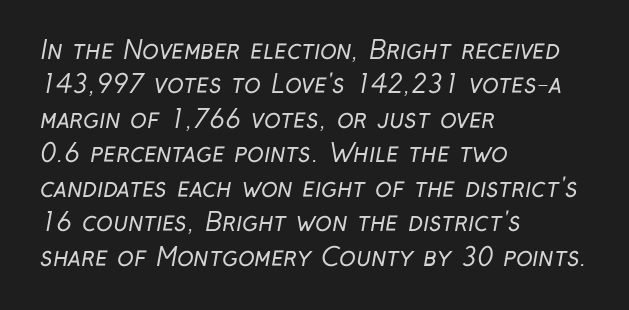
The image shows 25 px text type; set left-aligned, normal line spacing (1.38x), normal letter spacing, not underlined.
